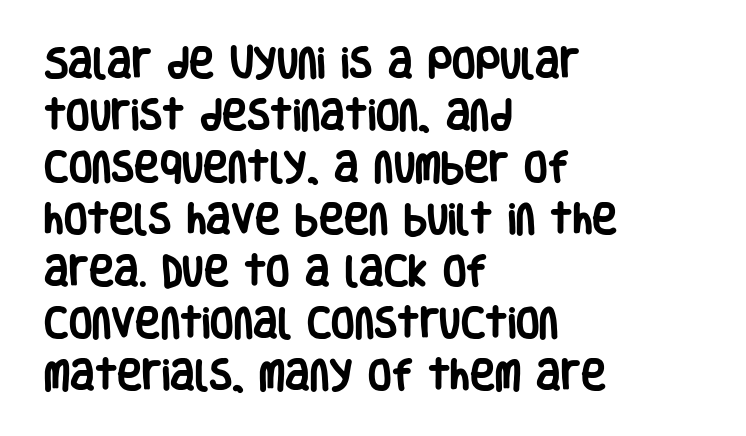
{"serif": "no", "italic": "no", "bold": "yes", "weight": "heavy", "width": "condensed", "stroke_contrast": "low", "x_height": "large", "monospaced": "no", "underline": "no", "align": "left", "line_spacing": "normal", "line_spacing_ratio": 1.53, "letter_spacing": "normal", "letter_spacing_em": 0.0, "glyph_px": 34}
